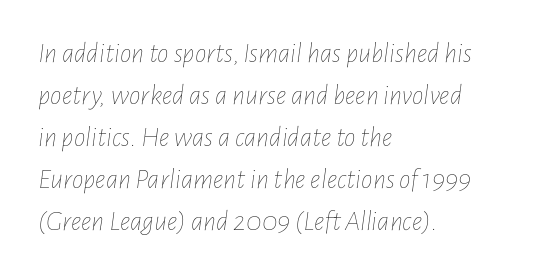
Caption: standard tracking, unaltered. Summary of vertical rhythm: regular, with standard interline spacing. The face used here has a pronounced slope to its letters. You could not count columns in this text — the font is proportionally spaced. The letterforms sit at book weight or below. Horizontal alignment here is leftward, the default for most running prose.
